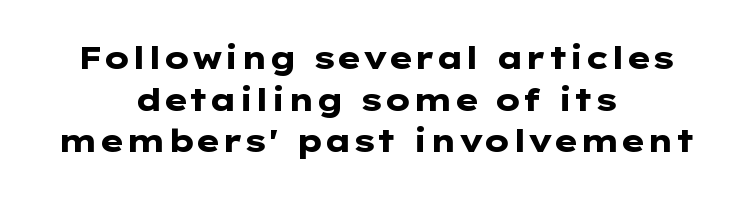
The image shows 31 px heavy, wide sans-serif type, upright; set centered, normal line spacing (1.34x), normal letter spacing, not underlined; low stroke contrast and a medium x-height.
